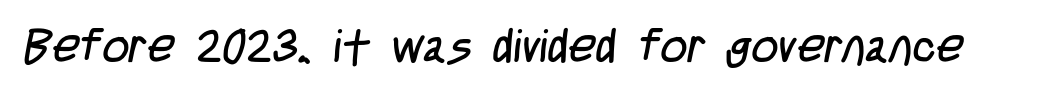
Q: Is the text bold? A: No.
Q: Is the typeface a serif or a sans-serif typeface? A: Sans-serif.
Q: Is the text underlined? A: No.
Q: Is the spacing between letters normal or unusually wide? A: Normal.
Q: Width (condensed, normal, or wide)? A: Condensed.
Q: Stroke contrast? A: Low.
Q: x-height? A: Large.
Q: Monospaced? A: No.
